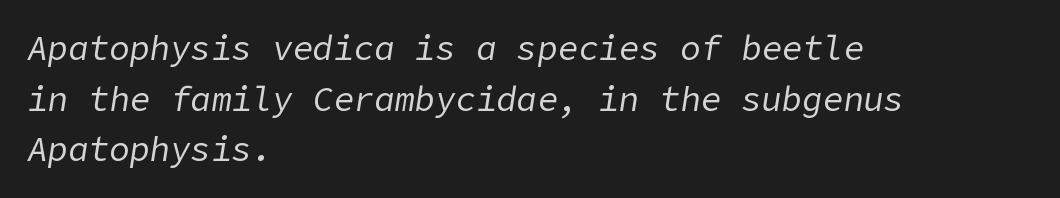
Q: Is the text bold? A: No.
Q: Is the text italic (slanted)? A: Yes, it leans right by about 9 degrees.
Q: Is the text underlined? A: No.
Q: How is the paragraph aligned? A: Left-aligned.
Q: Is the spacing between letters normal or unusually wide? A: Normal.
Q: Is the spacing between lines tight, normal or loose? A: Normal.
Q: Width (condensed, normal, or wide)? A: Normal.
Q: Stroke contrast? A: Low.
Q: x-height? A: Medium.
